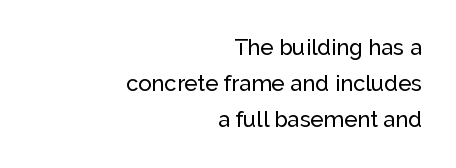
Q: Is the text italic (slanted)? A: No, it is upright.
Q: Is the text underlined? A: No.
Q: How is the paragraph aligned? A: Right-aligned.
Q: Is the spacing between letters normal or unusually wide? A: Normal.
Q: Is the spacing between lines tight, normal or loose? A: Normal.
